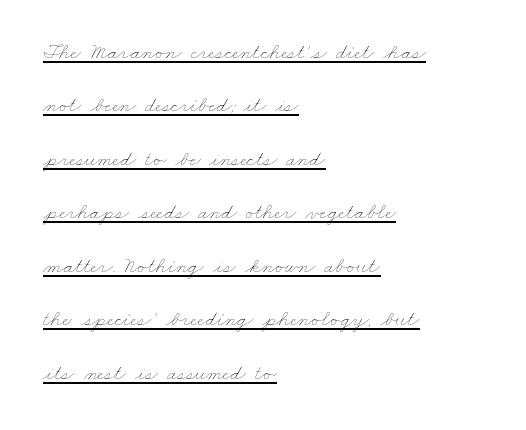
The glyphs are accompanied by a horizontal stroke just below them. Think standard paragraph weight, or any step lighter than that. If you drew a ruler down the left edge, every line would touch it. The letterforms sit shoulder to shoulder at normal distance. You could fit nearly another row in the gap between these rows.
